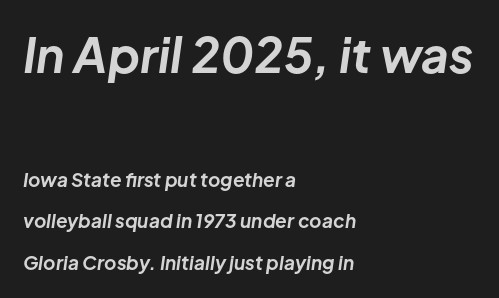
{"italic": "yes", "lean": "right", "slant_degrees": 8, "bold": "yes", "weight": "bold", "width": "normal", "stroke_contrast": "low", "x_height": "medium", "monospaced": "no", "underline": "no", "align": "left", "line_spacing": "loose", "line_spacing_ratio": 2.19, "letter_spacing": "normal", "letter_spacing_em": 0.0, "larger_block": "first", "size_ratio": 2.53, "glyph_px": 48}
